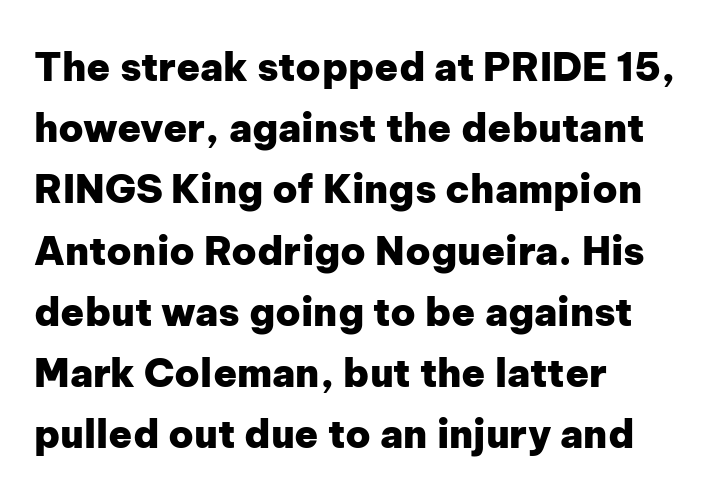
{"serif": "no", "italic": "no", "bold": "yes", "weight": "heavy", "width": "normal", "stroke_contrast": "low", "x_height": "medium", "monospaced": "no", "underline": "no", "align": "left", "line_spacing": "normal", "line_spacing_ratio": 1.57, "letter_spacing": "normal", "letter_spacing_em": 0.0, "glyph_px": 39}
